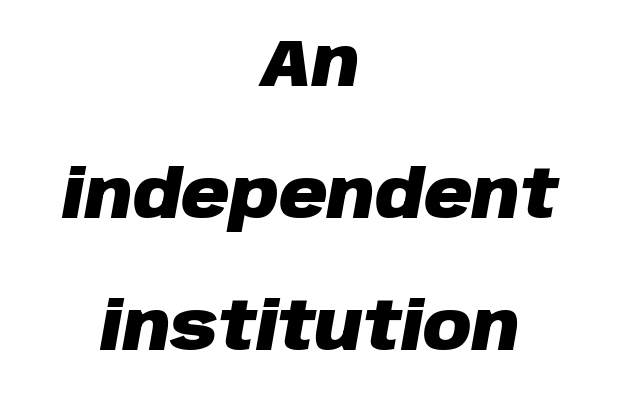
The image shows 67 px heavy type, italic (leaning right); set centered, loose line spacing (1.97x), normal letter spacing, not underlined; low stroke contrast and a large x-height.
